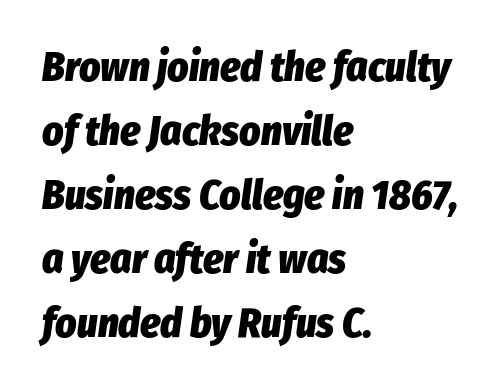
{"italic": "yes", "lean": "right", "slant_degrees": 8, "bold": "yes", "weight": "heavy", "width": "condensed", "stroke_contrast": "low", "x_height": "medium", "monospaced": "no", "underline": "no", "align": "left", "line_spacing": "normal", "line_spacing_ratio": 1.56, "letter_spacing": "normal", "letter_spacing_em": 0.0, "glyph_px": 41}
